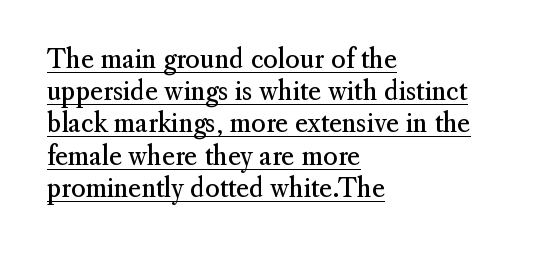
Q: Is the text bold? A: No.
Q: Is the text italic (slanted)? A: No, it is upright.
Q: Is the text underlined? A: Yes.
Q: How is the paragraph aligned? A: Left-aligned.
Q: Is the spacing between letters normal or unusually wide? A: Normal.
Q: Is the spacing between lines tight, normal or loose? A: Normal.
